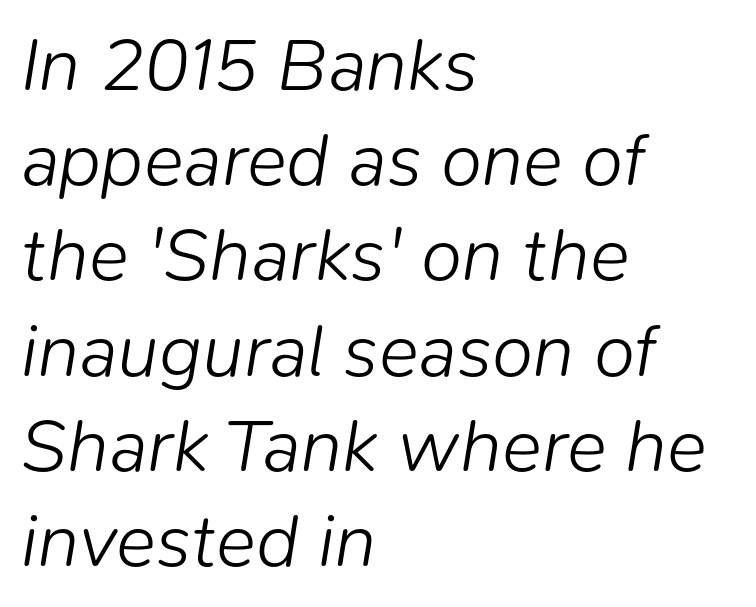
This is oblique type, the kind used for emphasis or titles. Letters rest on an invisible, unmarked baseline. Interline gaps are of average width in this sample. You could call the tracking neutral — neither tight nor loose. One-word summary of the alignment: left.
